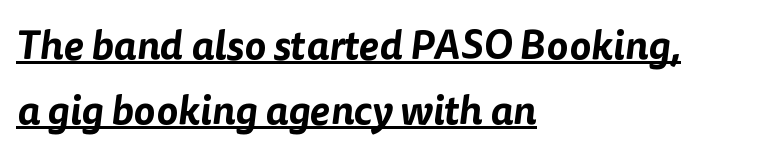
The passage shown stacks its lines at a standard gap. The words here are underlined. Type style note: lacks serifs. Tracking here is standard; glyphs follow each other at the usual distance. Here the designer chose a conventional face with non-uniform glyph widths.
